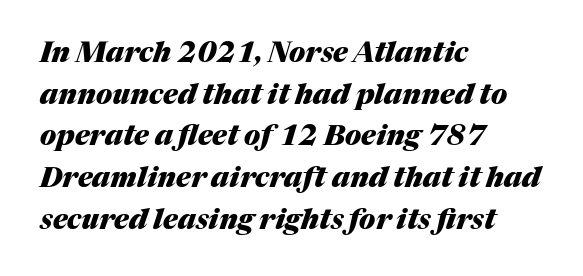
The image shows 28 px heavy type, italic (leaning right); set left-aligned, normal line spacing (1.49x), normal letter spacing, not underlined; medium stroke contrast and a medium x-height.
